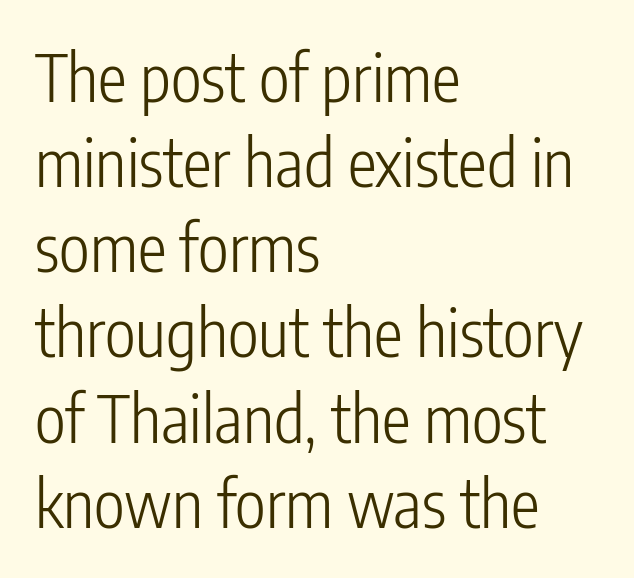
Q: Is the text bold? A: No.
Q: Is the text italic (slanted)? A: No, it is upright.
Q: Is the typeface a serif or a sans-serif typeface? A: Sans-serif.
Q: Is the text underlined? A: No.
Q: How is the paragraph aligned? A: Left-aligned.
Q: Is the spacing between letters normal or unusually wide? A: Normal.
Q: Is the spacing between lines tight, normal or loose? A: Normal.
Q: Width (condensed, normal, or wide)? A: Condensed.
Q: Stroke contrast? A: Low.
Q: x-height? A: Medium.
Q: Monospaced? A: No.
